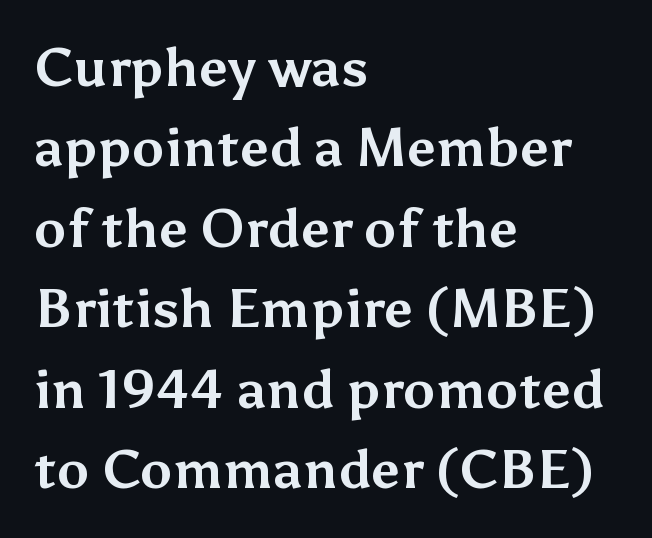
The image shows 54 px bold sans-serif type, upright; set left-aligned, normal line spacing (1.49x), normal letter spacing, not underlined; medium stroke contrast and a medium x-height.
